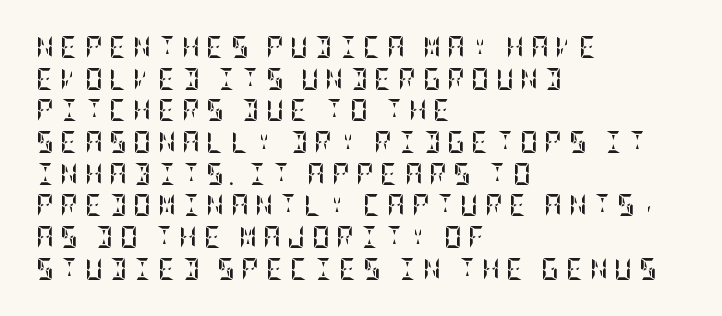
You could only call the tracking loose — the letters float apart. You can tell it's not italic because the verticals are truly vertical. Is there much room between lines? A standard amount, neither cramped nor airy. The specimen omits any rule beneath the text block's lines. Short and long lines alike share a common starting point at left. You'd pick this weight for a headline — it's a proper bold.
